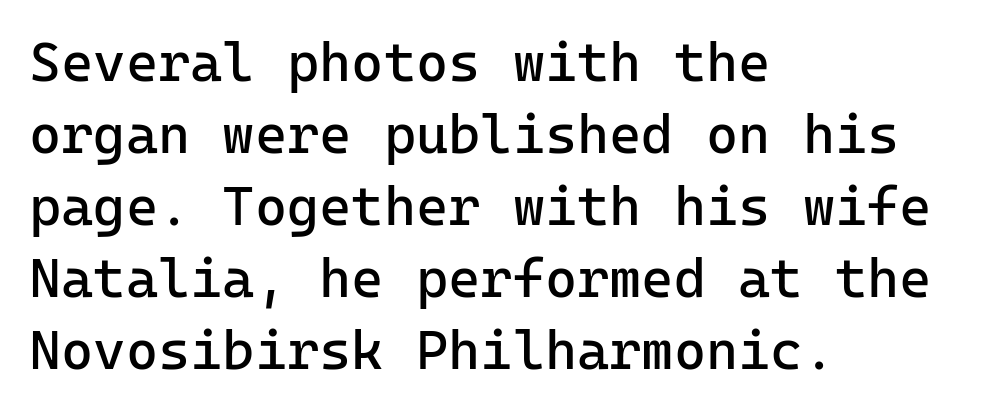
Q: Is the text bold? A: No.
Q: Is the text italic (slanted)? A: No, it is upright.
Q: Is the typeface a serif or a sans-serif typeface? A: Sans-serif.
Q: Is the text underlined? A: No.
Q: How is the paragraph aligned? A: Left-aligned.
Q: Is the spacing between letters normal or unusually wide? A: Normal.
Q: Is the spacing between lines tight, normal or loose? A: Normal.
Q: Width (condensed, normal, or wide)? A: Normal.
Q: Stroke contrast? A: Low.
Q: x-height? A: Medium.
Q: Monospaced? A: Yes.
